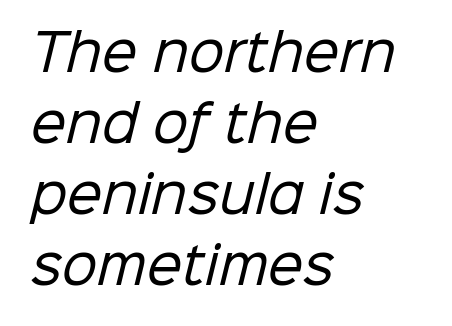
The image shows 50 px regular-weight sans-serif type; set left-aligned, normal line spacing (1.42x), normal letter spacing, not underlined; low stroke contrast and a medium x-height.
